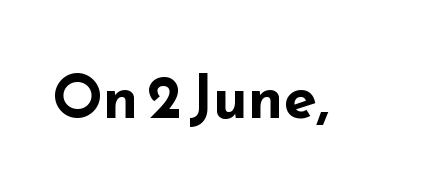
The image shows 60 px bold, wide sans-serif type, upright; set normal letter spacing, not underlined; low stroke contrast and a small x-height.
